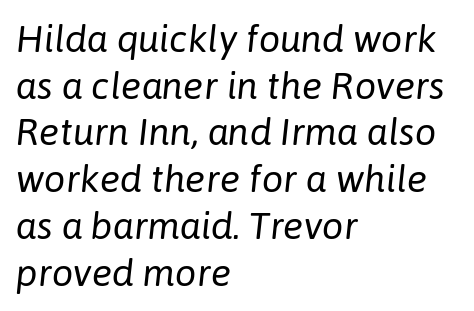
The image shows 38 px regular-weight type, italic (leaning right); set left-aligned, line spacing 1.23x, normal letter spacing, not underlined; low stroke contrast and a medium x-height.
